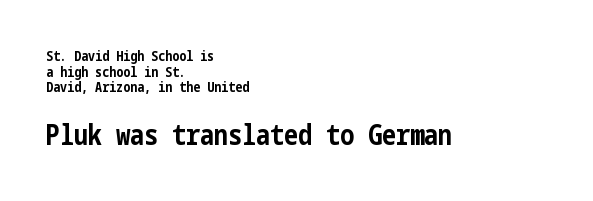
Visually the block forms a straight wall on the left and a jagged coastline on the right. Here the glyphs are tracked normally, forming tight word shapes. You can tell from the bare stems that sans-serif type was used. Bold? Absolutely — the strokes are thick and heavy. Is there much room between lines? No — they nearly touch.
